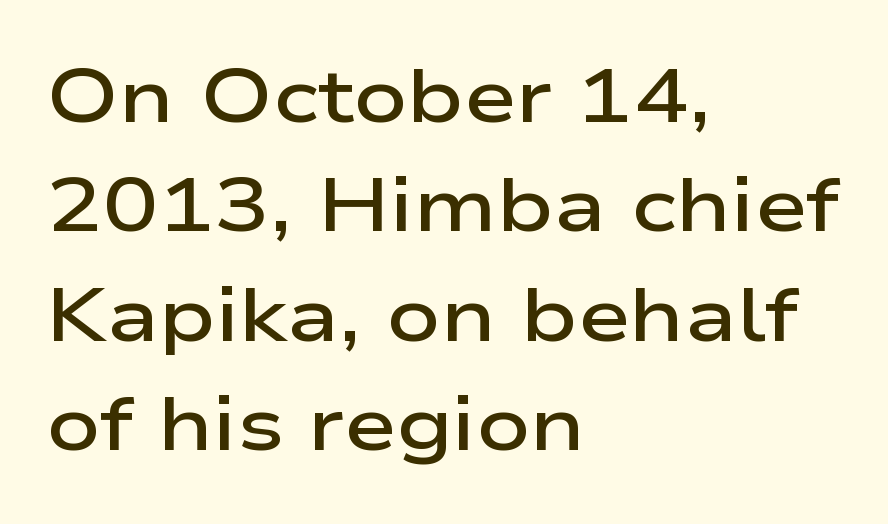
Letterform terminals end flat and unadorned throughout the passage. One glance says typical: line gaps are just what's usual. The rendering keeps characters at their native spacing. This sample has the flowing, uneven cadence of proportional lettering. Each line starts at the same left margin while the right side varies. The letters are semibold — heavier than regular but short of a full bold.
